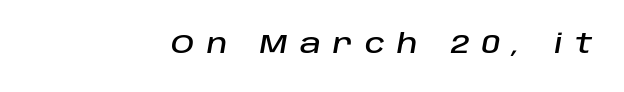
{"italic": "yes", "lean": "right", "slant_degrees": 10, "underline": "no", "letter_spacing": "wide", "letter_spacing_em": 0.47, "glyph_px": 26}
